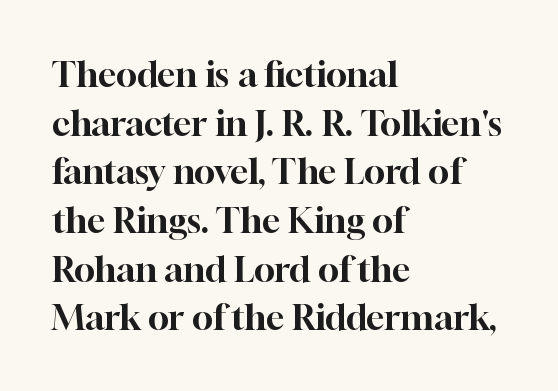
Horizontally, the lines are justified to the leading edge only. The words here are not underlined. Type style note: has serifs. A typesetter would call this proportional, since set widths differ per character. Evenly set lines give the paragraph a standard silhouette. There is no visible air inserted between adjacent glyphs.
